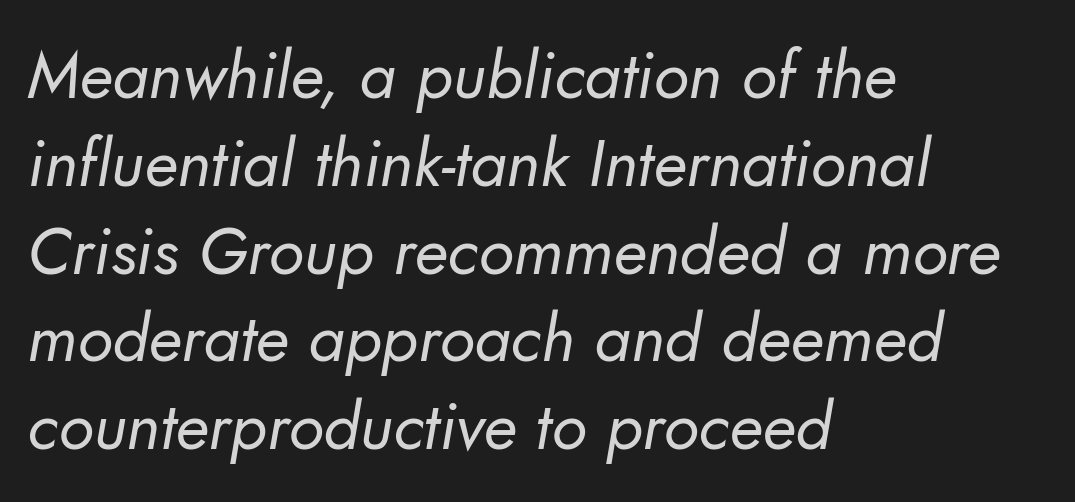
The image shows 66 px regular-weight sans-serif type; set left-aligned, normal line spacing (1.33x), normal letter spacing, not underlined; low stroke contrast and a small x-height.
